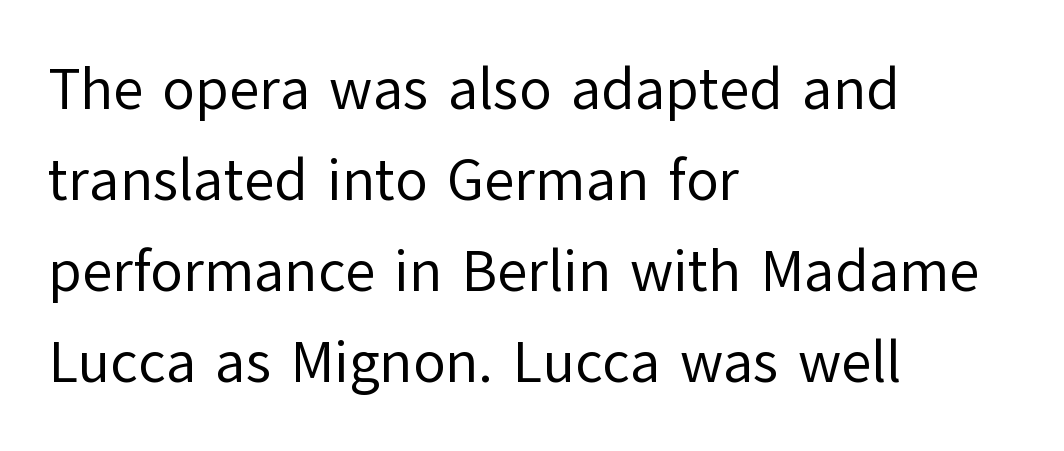
Q: Is the text bold? A: No.
Q: Is the text italic (slanted)? A: No, it is upright.
Q: Is the typeface a serif or a sans-serif typeface? A: Sans-serif.
Q: Is the text underlined? A: No.
Q: How is the paragraph aligned? A: Left-aligned.
Q: Is the spacing between letters normal or unusually wide? A: Normal.
Q: Is the spacing between lines tight, normal or loose? A: Normal.
Q: Width (condensed, normal, or wide)? A: Normal.
Q: Stroke contrast? A: Low.
Q: x-height? A: Medium.
Q: Monospaced? A: No.
